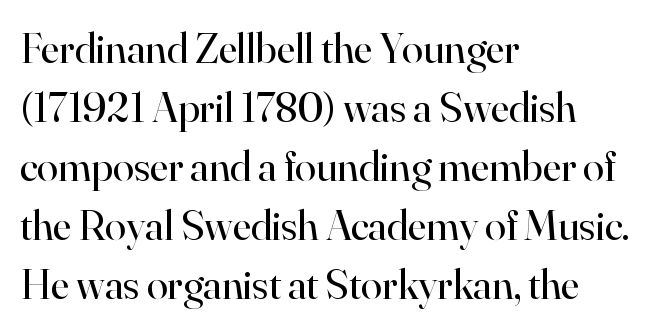
Q: Is the text bold? A: No.
Q: Is the text italic (slanted)? A: No, it is upright.
Q: Is the typeface a serif or a sans-serif typeface? A: Serif.
Q: Is the text underlined? A: No.
Q: How is the paragraph aligned? A: Left-aligned.
Q: Is the spacing between letters normal or unusually wide? A: Normal.
Q: Is the spacing between lines tight, normal or loose? A: Normal.
Q: Width (condensed, normal, or wide)? A: Normal.
Q: Stroke contrast? A: High.
Q: x-height? A: Small.
Q: Monospaced? A: No.
